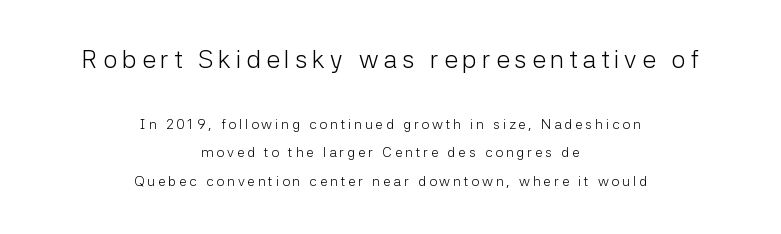
The rendering shrinks the type as you move from the upper chunk to the lower. No italicization has been applied; the sample stays upright. The tracking reads as deliberately expanded to a designer's eye. Descenders are the only things crossing below the line. Horizontal alignment here is central, giving a formal, balanced look.
